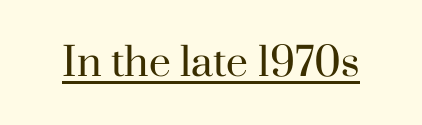
Q: Is the text bold? A: No.
Q: Is the text italic (slanted)? A: No, it is upright.
Q: Is the typeface a serif or a sans-serif typeface? A: Serif.
Q: Is the text underlined? A: Yes.
Q: Is the spacing between letters normal or unusually wide? A: Normal.
Q: Width (condensed, normal, or wide)? A: Normal.
Q: Stroke contrast? A: High.
Q: x-height? A: Small.
Q: Monospaced? A: No.
